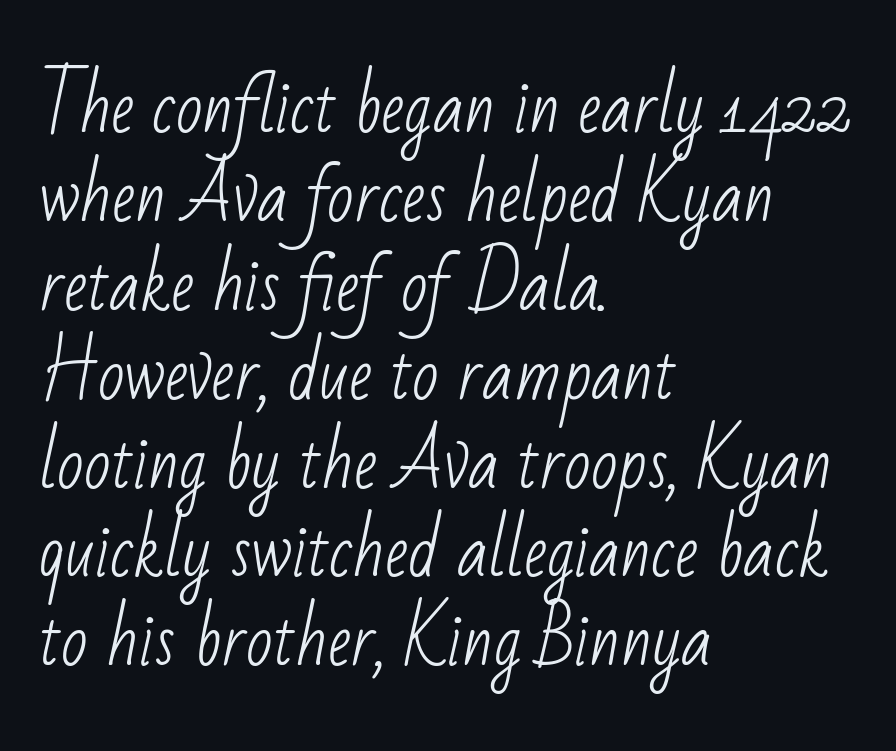
The cut favours lightness, reaching ordinary text weight at its darkest. Each letter keeps its own natural width here, so spacing adapts to shape. What's the leading like? Ordinary, nothing unusual. Tracking here is standard; glyphs follow each other at the usual distance. Caption: multi-line text, flush left, ragged right. Decoration check: the copy has no underline.
